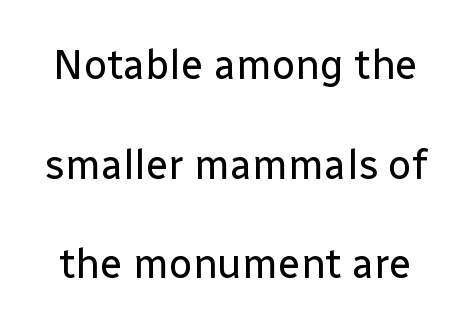
Q: Is the text bold? A: No.
Q: Is the text italic (slanted)? A: No, it is upright.
Q: Is the typeface a serif or a sans-serif typeface? A: Sans-serif.
Q: Is the text underlined? A: No.
Q: Is the spacing between letters normal or unusually wide? A: Normal.
Q: Is the spacing between lines tight, normal or loose? A: Loose.
Q: Width (condensed, normal, or wide)? A: Normal.
Q: Stroke contrast? A: Low.
Q: x-height? A: Medium.
Q: Monospaced? A: No.
